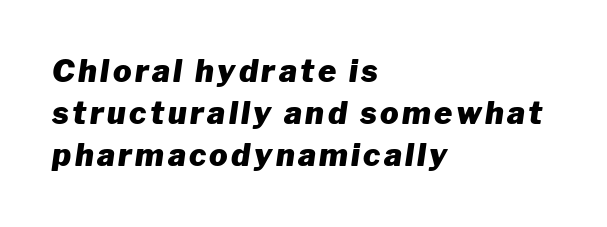
{"italic": "yes", "lean": "right", "slant_degrees": 8, "bold": "yes", "weight": "heavy", "width": "normal", "stroke_contrast": "low", "x_height": "medium", "monospaced": "no", "underline": "no", "align": "left", "line_spacing": "normal", "line_spacing_ratio": 1.36, "glyph_px": 31}
